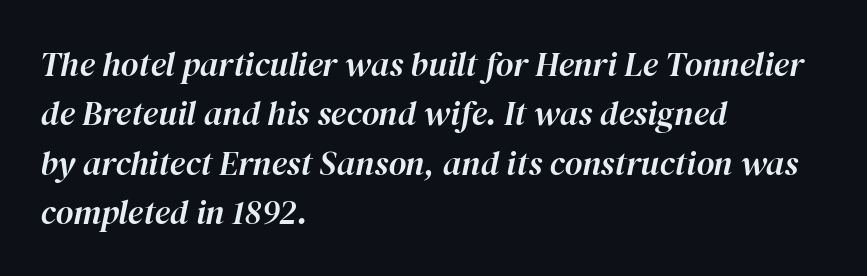
The image shows 34 px text type, italic (leaning right); set left-aligned, normal line spacing (1.45x), normal letter spacing, not underlined; high stroke contrast and a medium x-height.
